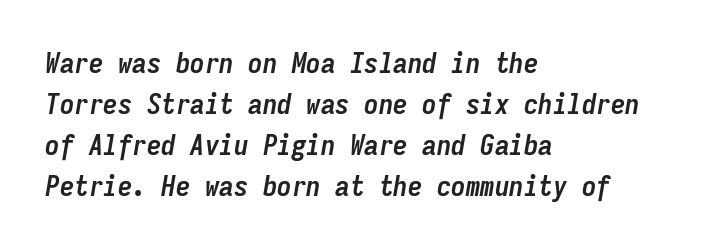
{"italic": "yes", "lean": "right", "slant_degrees": 9, "bold": "yes", "weight": "semibold", "width": "condensed", "stroke_contrast": "low", "x_height": "medium", "monospaced": "yes", "underline": "no", "align": "left", "line_spacing": "normal", "line_spacing_ratio": 1.41, "letter_spacing": "normal", "letter_spacing_em": 0.0, "glyph_px": 29}
